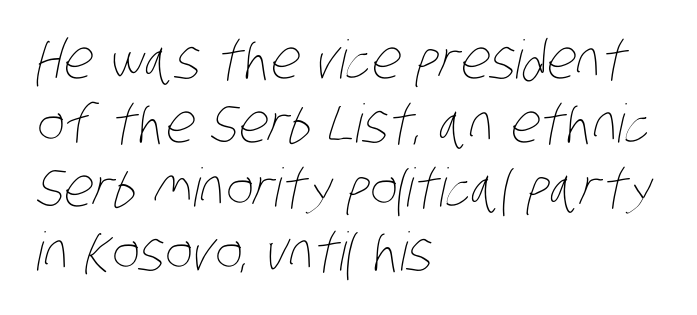
Q: Is the text bold? A: No.
Q: Is the text underlined? A: No.
Q: How is the paragraph aligned? A: Left-aligned.
Q: Is the spacing between letters normal or unusually wide? A: Normal.
Q: Width (condensed, normal, or wide)? A: Condensed.
Q: Stroke contrast? A: Low.
Q: x-height? A: Large.
Q: Monospaced? A: No.
